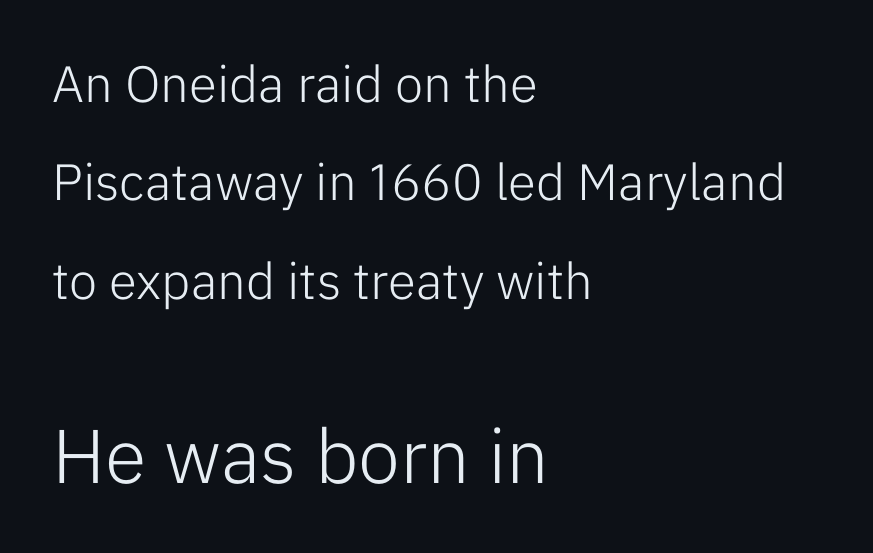
Q: Is the text bold? A: No.
Q: Is the text italic (slanted)? A: No, it is upright.
Q: Is the typeface a serif or a sans-serif typeface? A: Sans-serif.
Q: Is the text underlined? A: No.
Q: How is the paragraph aligned? A: Left-aligned.
Q: Is the spacing between letters normal or unusually wide? A: Normal.
Q: Is the spacing between lines tight, normal or loose? A: Loose.
Q: Which block of text is set in a larger size, the first (top) or the second (bottom)? A: The second (bottom) one.
Q: Width (condensed, normal, or wide)? A: Normal.
Q: Stroke contrast? A: Low.
Q: x-height? A: Medium.
Q: Monospaced? A: No.
